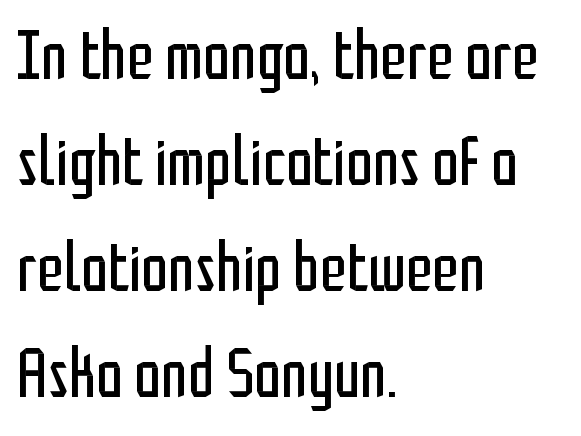
Ink coverage per letter is moderate at most. Tracking here is standard; glyphs follow each other at the usual distance. Is this a fixed-width face? No — the glyphs have proportional, varying widths. Posture: straight, roman, zero tilt. Examine the stroke ends and you'll find no serifs.
